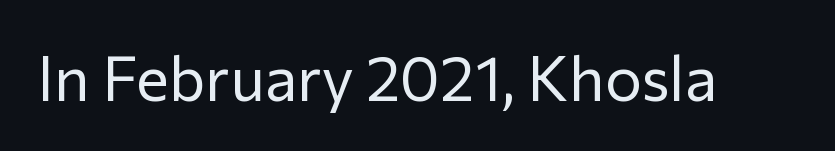
Q: Is the text bold? A: No.
Q: Is the text italic (slanted)? A: No, it is upright.
Q: Is the typeface a serif or a sans-serif typeface? A: Sans-serif.
Q: Is the text underlined? A: No.
Q: Is the spacing between letters normal or unusually wide? A: Normal.
Q: Width (condensed, normal, or wide)? A: Normal.
Q: Stroke contrast? A: Low.
Q: x-height? A: Medium.
Q: Monospaced? A: No.
